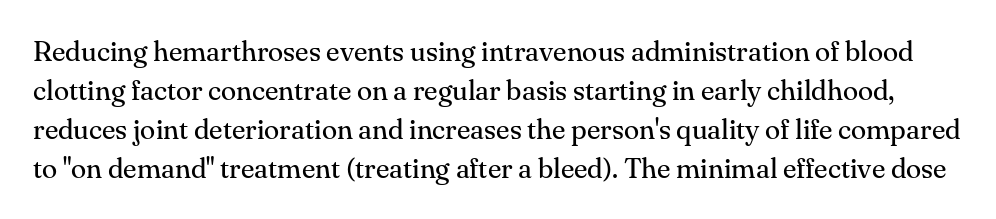
The image shows 28 px regular-weight serif type, upright; set normal line spacing (1.39x), normal letter spacing, not underlined; medium stroke contrast and a small x-height.
